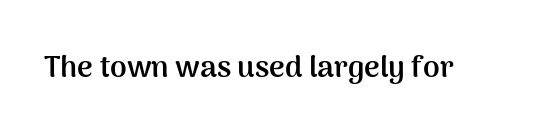
{"serif": "no", "italic": "no", "bold": "yes", "weight": "semibold", "width": "normal", "stroke_contrast": "medium", "x_height": "medium", "monospaced": "no", "underline": "no", "letter_spacing": "normal", "letter_spacing_em": 0.0, "glyph_px": 30}
